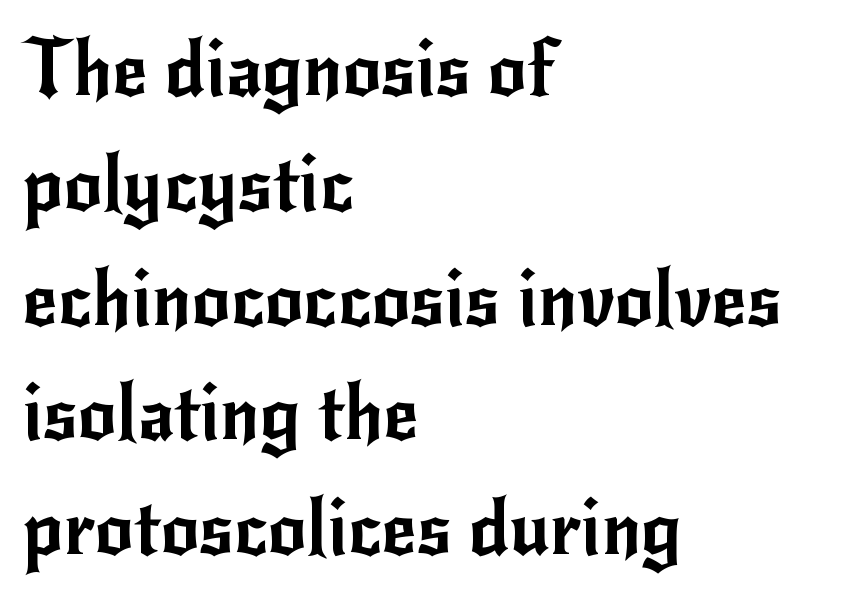
{"serif": "no", "italic": "no", "width": "normal", "stroke_contrast": "low", "x_height": "small", "monospaced": "no", "underline": "no", "align": "left", "line_spacing": "normal", "line_spacing_ratio": 1.51, "letter_spacing": "normal", "letter_spacing_em": 0.0, "glyph_px": 76}
